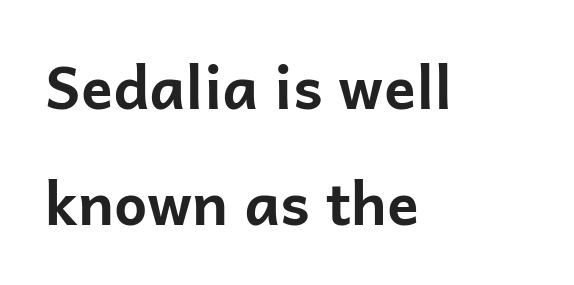
The image shows 59 px bold sans-serif type, upright; set left-aligned, loose line spacing (1.97x), normal letter spacing, not underlined; low stroke contrast and a medium x-height.
